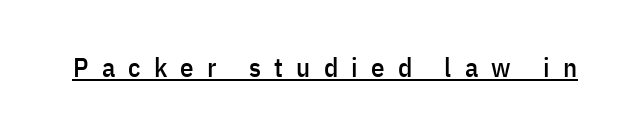
Characters follow at a spacing far wider than the type designer built in. Do the letters lean? They stand straight. Notice how a bar underscores the lettering throughout.
